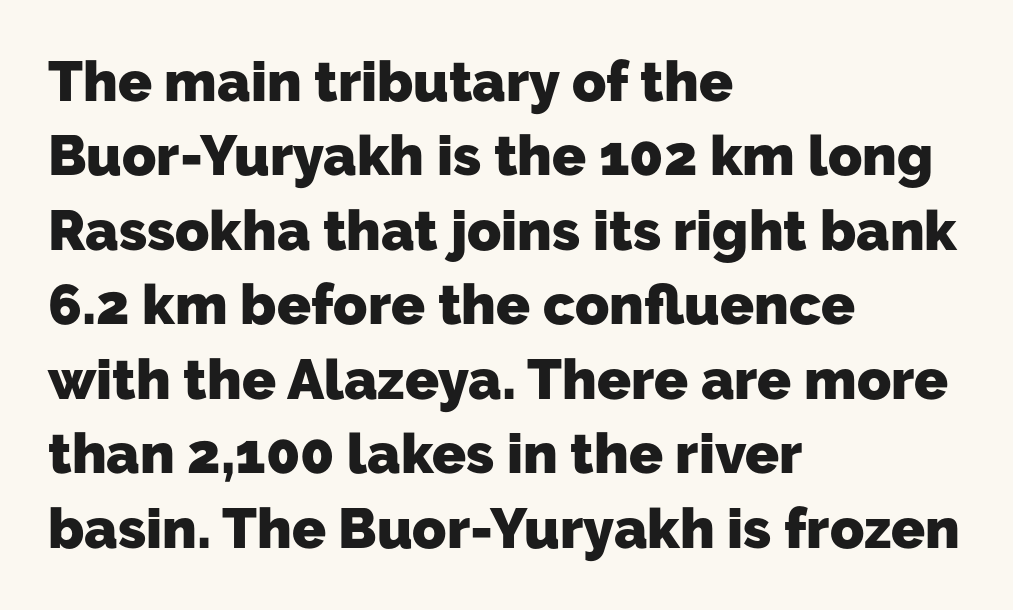
Q: Is the text bold? A: Yes.
Q: Is the typeface a serif or a sans-serif typeface? A: Sans-serif.
Q: Is the text underlined? A: No.
Q: How is the paragraph aligned? A: Left-aligned.
Q: Is the spacing between letters normal or unusually wide? A: Normal.
Q: Is the spacing between lines tight, normal or loose? A: Normal.
Q: Width (condensed, normal, or wide)? A: Normal.
Q: Stroke contrast? A: Low.
Q: x-height? A: Medium.
Q: Monospaced? A: No.
